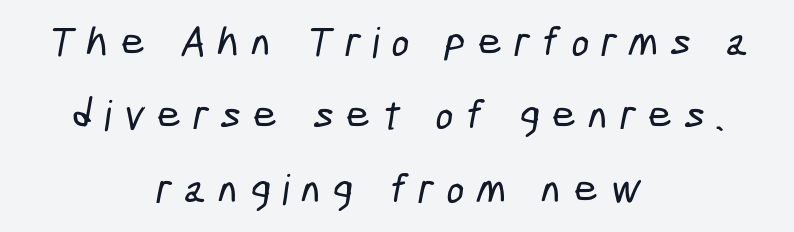
The image shows 42 px condensed sans-serif type; set centered, line spacing 1.75x, unusually wide letter spacing (+0.29 em), not underlined; low stroke contrast and a medium x-height.
